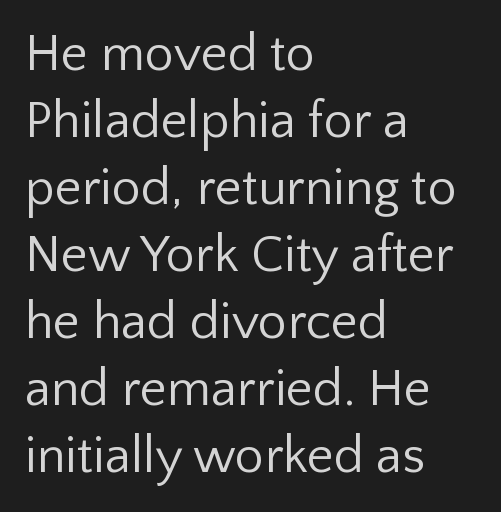
The image shows 52 px regular-weight sans-serif type, upright; set left-aligned, normal line spacing (1.29x), normal letter spacing, not underlined; low stroke contrast and a medium x-height.
